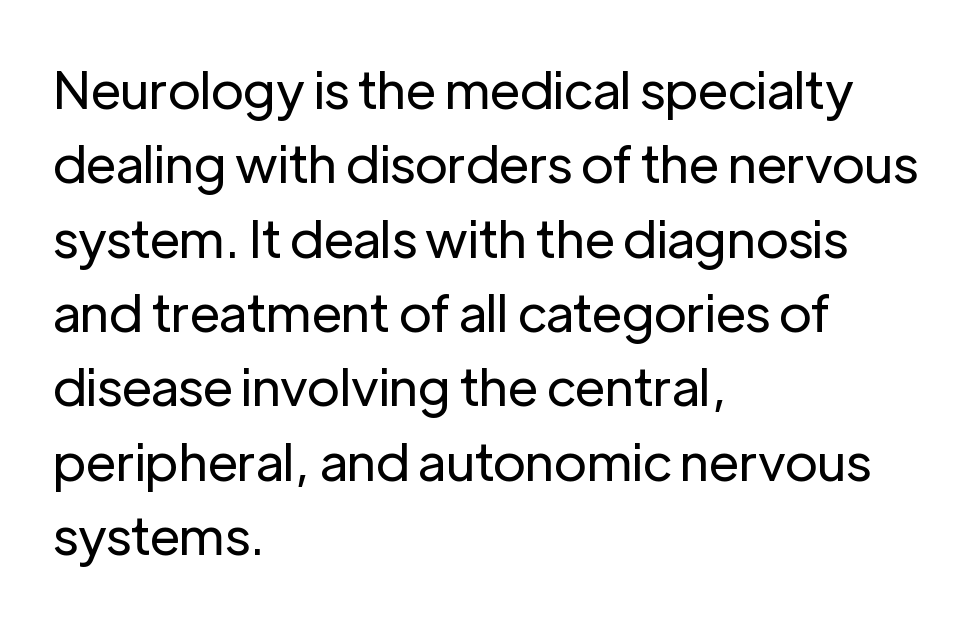
Q: Is the text bold? A: No.
Q: Is the text italic (slanted)? A: No, it is upright.
Q: Is the typeface a serif or a sans-serif typeface? A: Sans-serif.
Q: Is the text underlined? A: No.
Q: How is the paragraph aligned? A: Left-aligned.
Q: Is the spacing between letters normal or unusually wide? A: Normal.
Q: Is the spacing between lines tight, normal or loose? A: Normal.
Q: Width (condensed, normal, or wide)? A: Normal.
Q: Stroke contrast? A: Low.
Q: x-height? A: Medium.
Q: Monospaced? A: No.
